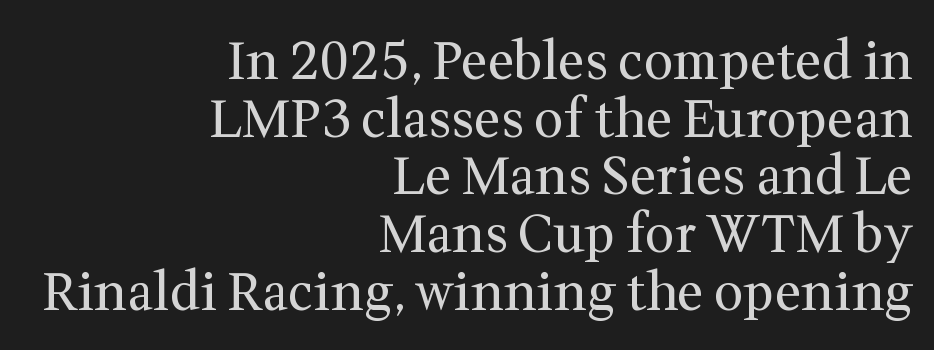
Q: Is the text bold? A: No.
Q: Is the text italic (slanted)? A: No, it is upright.
Q: Is the typeface a serif or a sans-serif typeface? A: Serif.
Q: Is the text underlined? A: No.
Q: How is the paragraph aligned? A: Right-aligned.
Q: Is the spacing between letters normal or unusually wide? A: Normal.
Q: Is the spacing between lines tight, normal or loose? A: Tight.
Q: Width (condensed, normal, or wide)? A: Normal.
Q: Stroke contrast? A: Medium.
Q: x-height? A: Medium.
Q: Monospaced? A: No.
